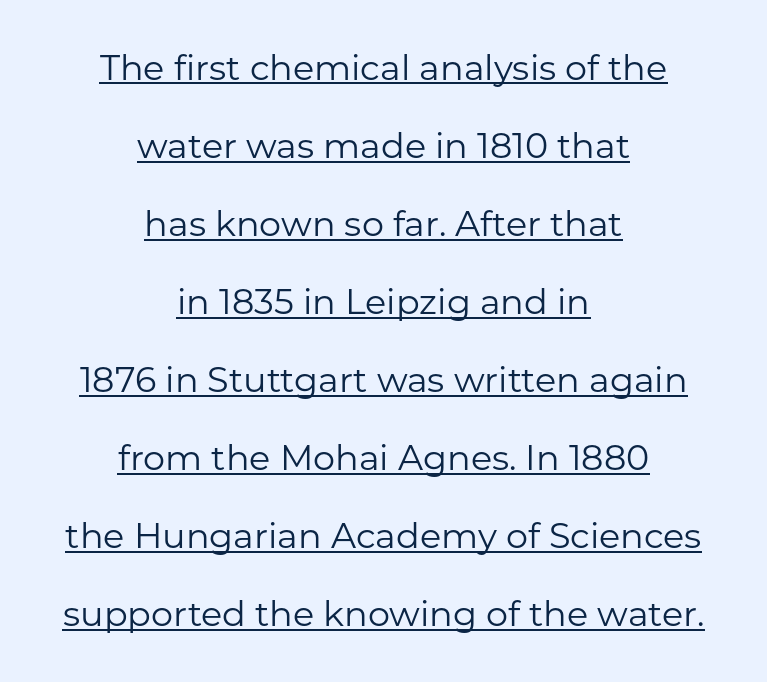
This rendering employs a face without finishing strokes, i.e., a sans-serif. Inter-character spacing is left at the font's built-in metrics. The rendering positions every line midway between the sides. Glance below the letters and you will spot a drawn line. The letters stand upright; this is a roman face.
